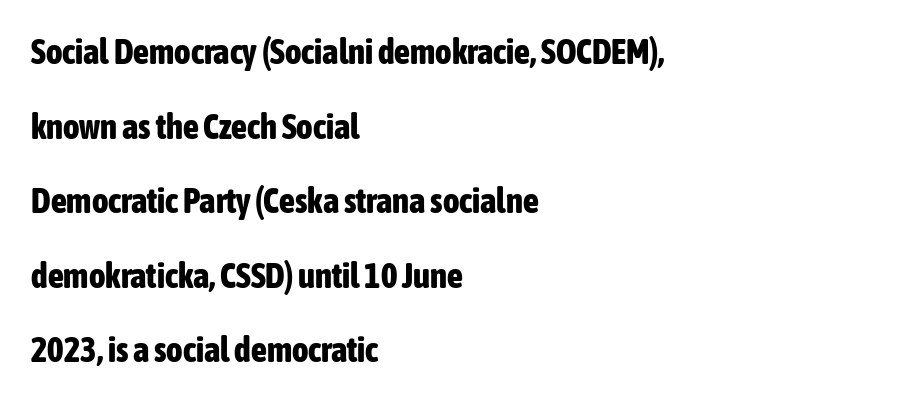
The image shows 35 px bold, condensed sans-serif type, upright; set left-aligned, loose line spacing (2.13x), normal letter spacing, not underlined; low stroke contrast and a medium x-height.
